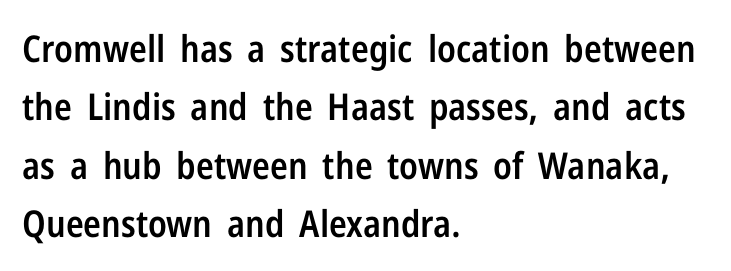
A typesetter would call this leading conventional body-copy spacing. Is there any slant? The stems are plumb. Between one letter and the next there's only the usual sliver of space. This sample is left-justified, so line endings fall wherever the words run out. The face used here is proportionally spaced, like ordinary book or web type. Glance below the letters and you will spot only blank space.
